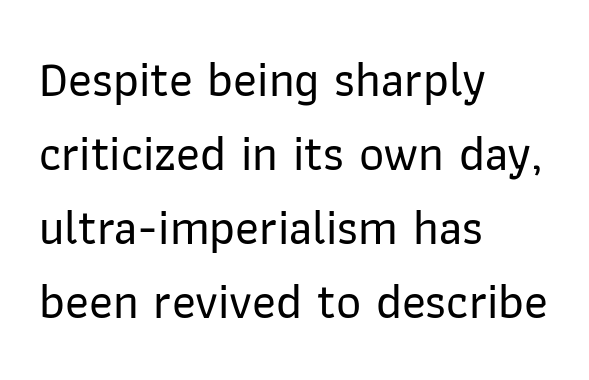
The image shows 49 px sans-serif type, upright; set left-aligned, normal line spacing (1.51x), normal letter spacing, not underlined; low stroke contrast and a medium x-height.
